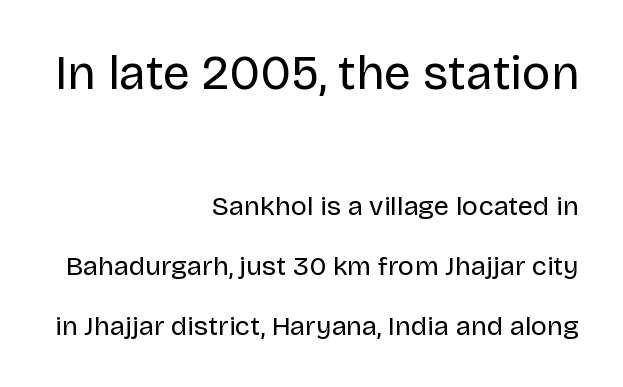
The image shows 48 px regular-weight sans-serif type, upright; set right-aligned, loose line spacing (2.22x), normal letter spacing, not underlined; the first (top) block is 1.78x larger; low stroke contrast and a large x-height.
